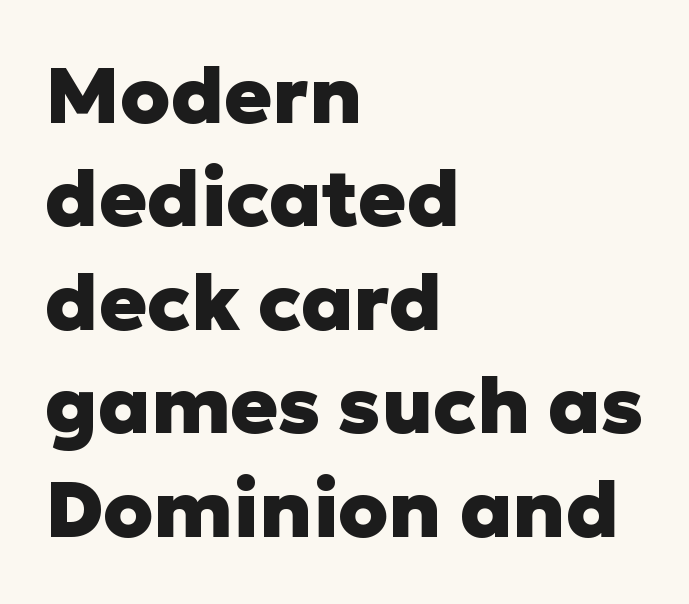
Q: Is the text bold? A: Yes.
Q: Is the text italic (slanted)? A: No, it is upright.
Q: Is the typeface a serif or a sans-serif typeface? A: Sans-serif.
Q: Is the text underlined? A: No.
Q: How is the paragraph aligned? A: Left-aligned.
Q: Is the spacing between letters normal or unusually wide? A: Normal.
Q: Is the spacing between lines tight, normal or loose? A: Normal.
Q: Width (condensed, normal, or wide)? A: Normal.
Q: Stroke contrast? A: Low.
Q: x-height? A: Medium.
Q: Monospaced? A: No.
